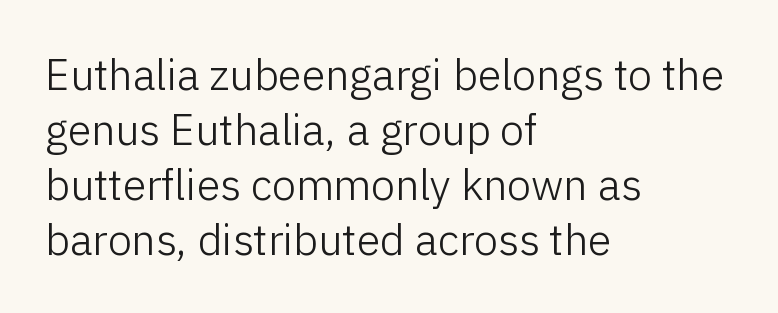
Horizontal alignment here is leftward, the default for most running prose. Glyph-to-glyph distance matches everyday printed text. Leading: standard. No letter is thick-stroked: the sample isn't bold. Each letter keeps its own natural width here, so spacing adapts to shape.
